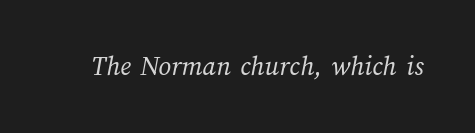
The image shows 28 px regular-weight type; set normal letter spacing, not underlined; medium stroke contrast and a medium x-height.
